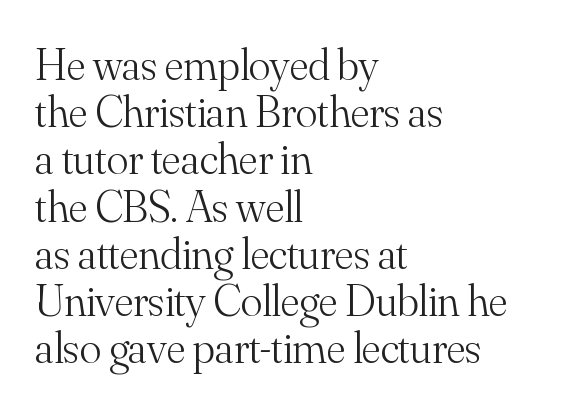
Here the glyphs are tracked normally, forming tight word shapes. The font is comparable to plain body text, perhaps lighter. Here the designer chose a conventional face with non-uniform glyph widths. To sum up the face: it has serifs. Interline gaps are noticeably narrow in this sample.
